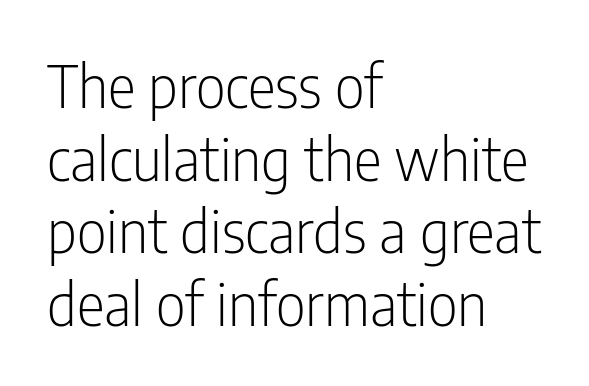
{"serif": "no", "italic": "no", "bold": "no", "weight": "light", "width": "condensed", "stroke_contrast": "low", "x_height": "medium", "monospaced": "no", "underline": "no", "align": "left", "line_spacing_ratio": 1.23, "letter_spacing": "normal", "letter_spacing_em": 0.0, "glyph_px": 59}
